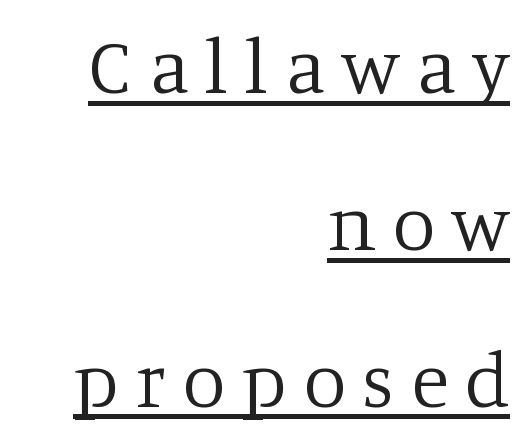
The image shows 78 px regular-weight serif type, upright; set right-aligned, loose line spacing (2.01x), unusually wide letter spacing (+0.21 em), underlined; low stroke contrast and a large x-height.
